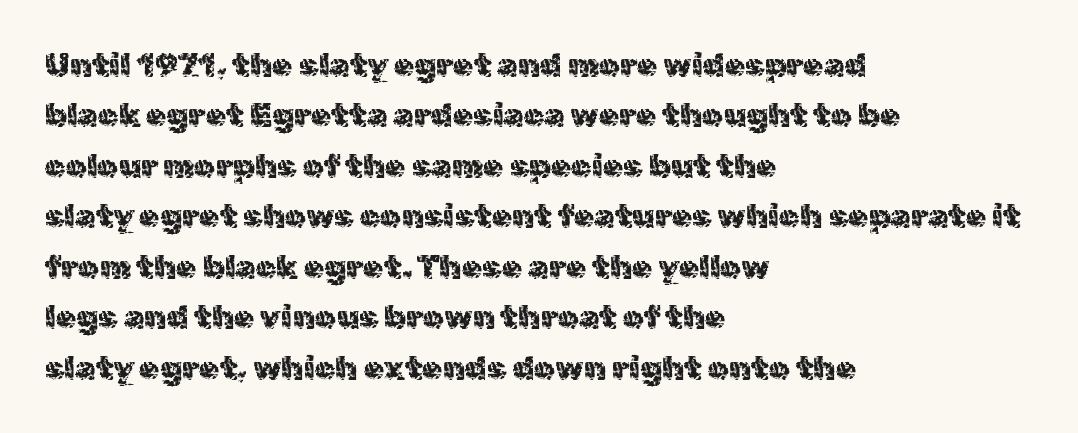
{"serif": "no", "italic": "no", "bold": "no", "weight": "regular", "width": "normal", "x_height": "medium", "monospaced": "no", "underline": "no", "align": "left", "line_spacing": "normal", "line_spacing_ratio": 1.53, "letter_spacing": "normal", "letter_spacing_em": 0.0, "glyph_px": 33}
